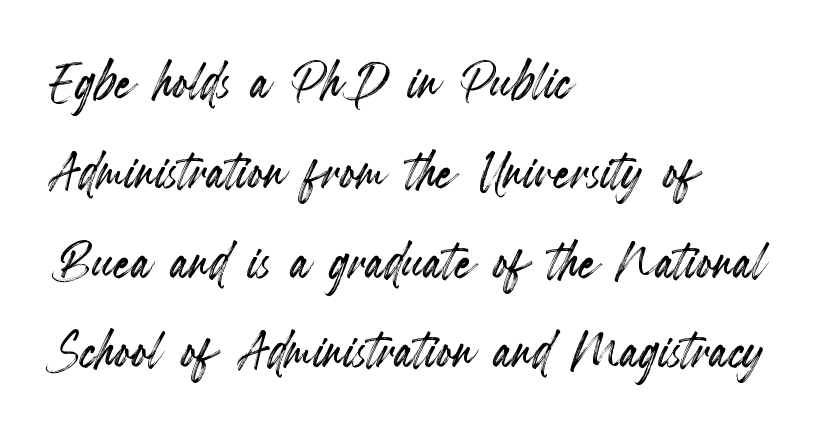
A student would call this left alignment; a typographer would say flush left, rag right. Spacing verdict: proportional, widths tailored to each character. The designer left line spacing at the default. The passage shown is not underscored anywhere.
